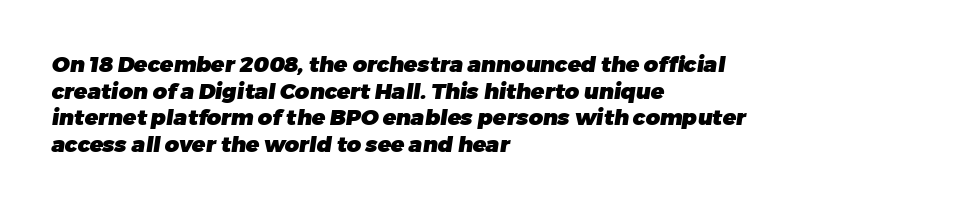
The image shows 22 px bold type; set left-aligned, line spacing 1.21x, normal letter spacing, not underlined.
